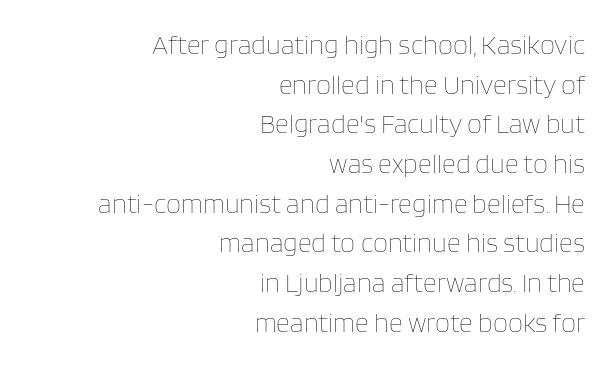
The image shows 27 px text type, upright; set right-aligned, normal line spacing (1.47x), normal letter spacing, not underlined.
